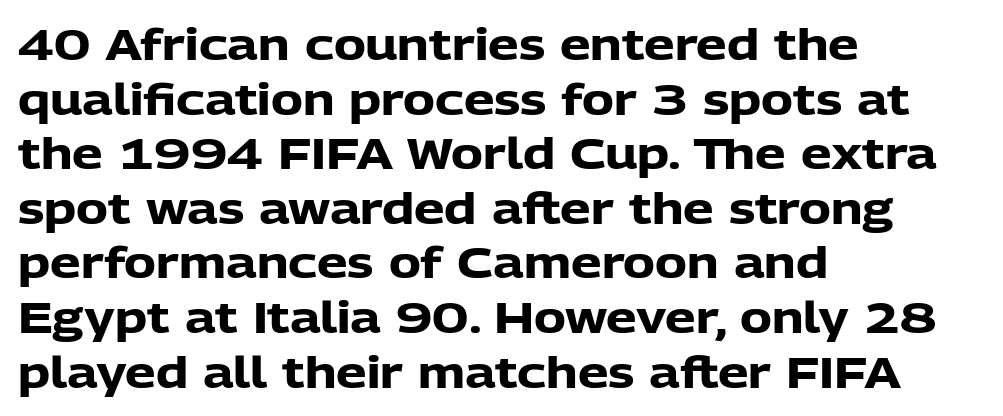
The image shows 43 px heavy sans-serif type, upright; set left-aligned, normal line spacing (1.27x), normal letter spacing, not underlined; low stroke contrast and a medium x-height.
